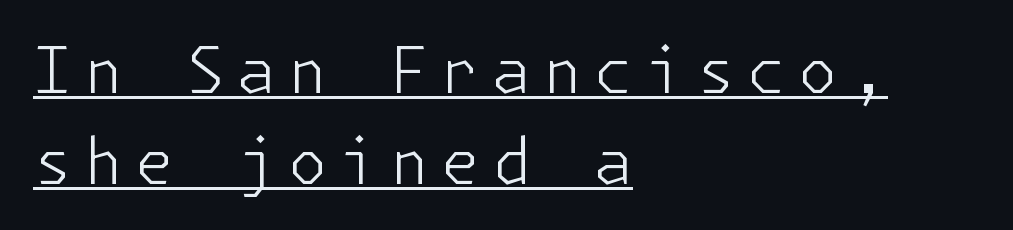
Q: Is the text bold? A: No.
Q: Is the text italic (slanted)? A: No, it is upright.
Q: Is the typeface a serif or a sans-serif typeface? A: Sans-serif.
Q: Is the text underlined? A: Yes.
Q: How is the paragraph aligned? A: Left-aligned.
Q: Is the spacing between lines tight, normal or loose? A: Normal.
Q: Width (condensed, normal, or wide)? A: Normal.
Q: Stroke contrast? A: Low.
Q: x-height? A: Medium.
